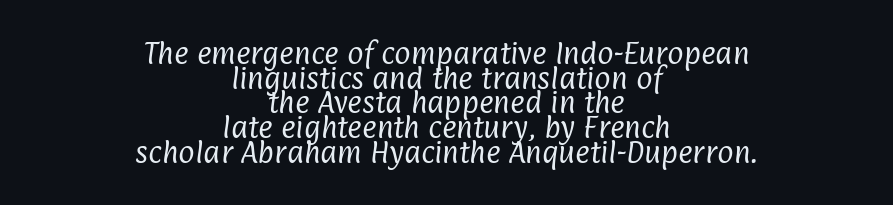
{"bold": "no", "underline": "no", "align": "center", "line_spacing": "tight", "line_spacing_ratio": 0.99, "letter_spacing": "normal", "letter_spacing_em": 0.0, "glyph_px": 25}
